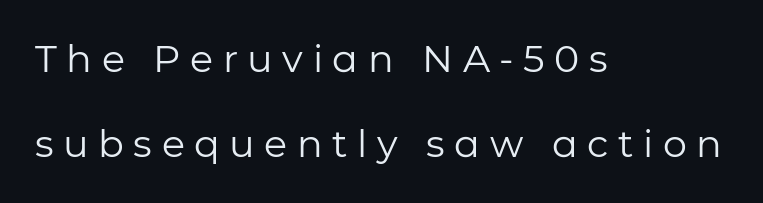
{"serif": "no", "italic": "no", "bold": "no", "weight": "regular", "width": "normal", "stroke_contrast": "low", "x_height": "medium", "monospaced": "no", "underline": "no", "align": "left", "line_spacing": "loose", "line_spacing_ratio": 2.25, "letter_spacing": "wide", "letter_spacing_em": 0.25, "glyph_px": 38}
